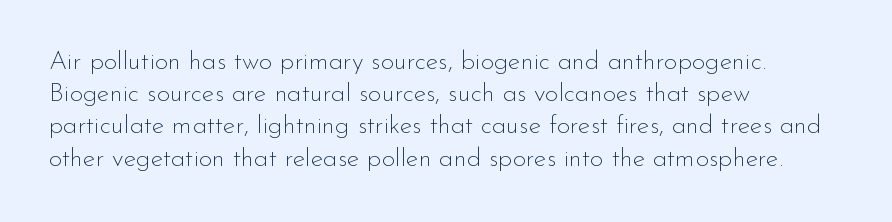
{"italic": "no", "bold": "no", "underline": "no", "align": "left", "line_spacing_ratio": 1.24, "letter_spacing": "normal", "letter_spacing_em": 0.0, "glyph_px": 26}
